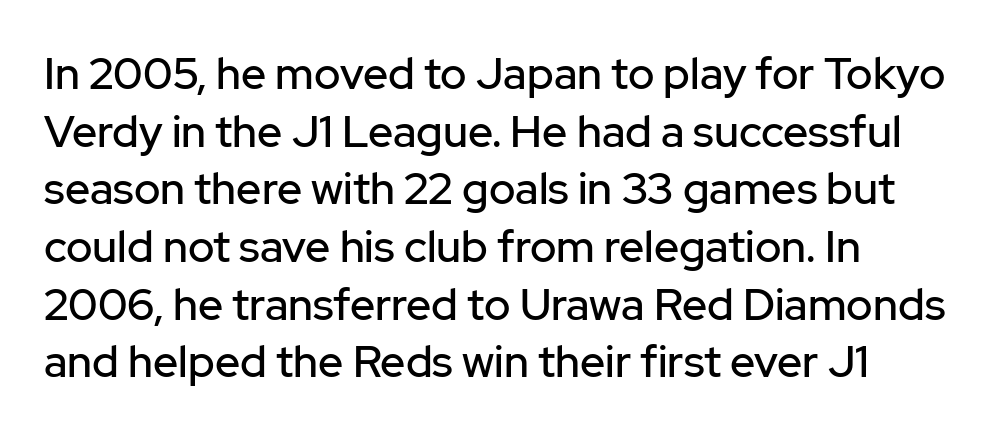
The strip under each line holds only bare page. The space between consecutive lines is moderate. Proportional: the letters do not fall into vertical columns. Notice how the stems are strictly vertical — no italics here. Unlike a traditional serif, this face leaves its strokes unadorned. The gaps between neighbouring characters are ordinary and unremarkable.
